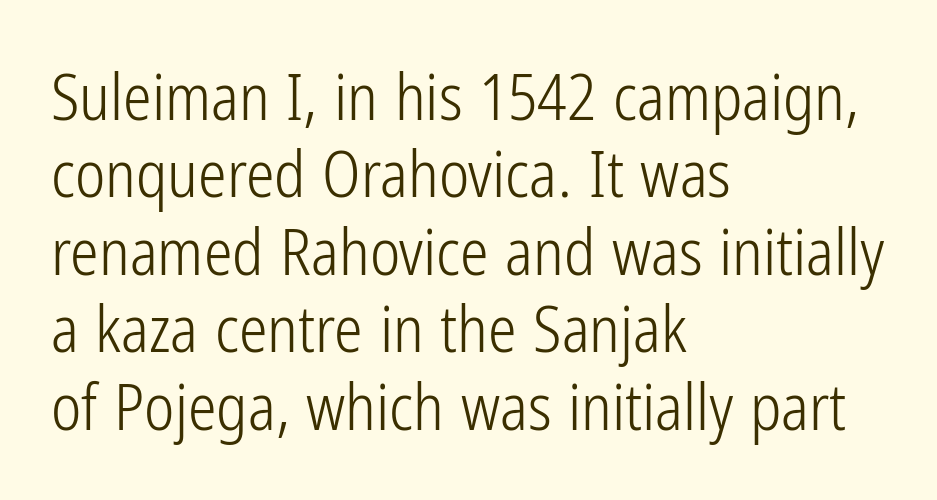
Q: Is the text bold? A: No.
Q: Is the text italic (slanted)? A: No, it is upright.
Q: Is the typeface a serif or a sans-serif typeface? A: Sans-serif.
Q: Is the text underlined? A: No.
Q: How is the paragraph aligned? A: Left-aligned.
Q: Is the spacing between letters normal or unusually wide? A: Normal.
Q: Width (condensed, normal, or wide)? A: Condensed.
Q: Stroke contrast? A: Low.
Q: x-height? A: Medium.
Q: Monospaced? A: No.
